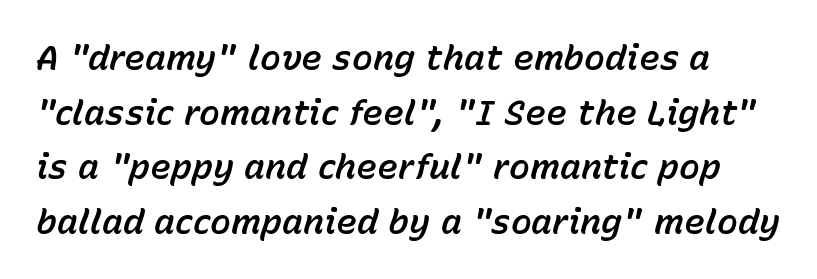
The face used here is rendered with its standard letterfit. Regarding leading, the lines here are spaced in the standard way. The font's italic variant was chosen for this text. The face used here is proportionally spaced, like ordinary book or web type. A clean baseline with only descenders dipping below it.
